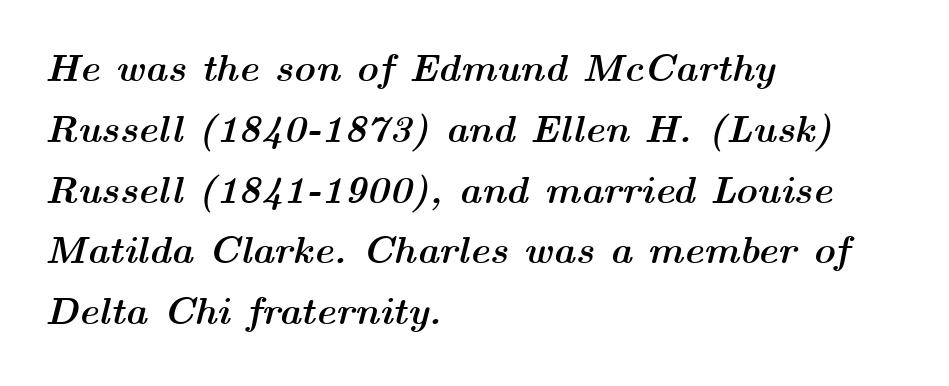
{"italic": "yes", "lean": "right", "slant_degrees": 14, "bold": "yes", "weight": "semibold", "width": "wide", "stroke_contrast": "medium", "x_height": "medium", "monospaced": "no", "underline": "no", "align": "left", "line_spacing": "normal", "line_spacing_ratio": 1.6, "letter_spacing": "normal", "letter_spacing_em": 0.0, "glyph_px": 38}
